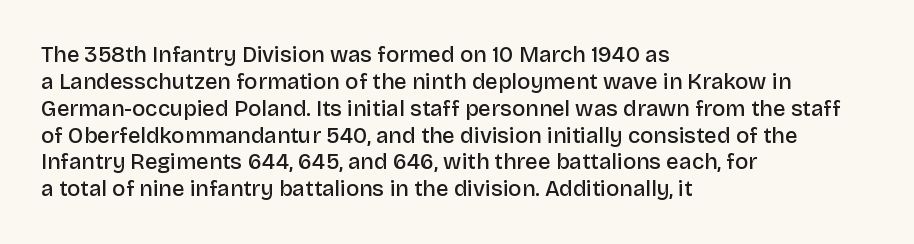
Letters rest on an invisible, unmarked baseline. Notice how the stems are strictly vertical — no italics here. In terms of letterspacing, this is plain default setting. This is moderately heavy type, rendered in semibold. Reading down the block, your eye returns to a fixed left position each line.
